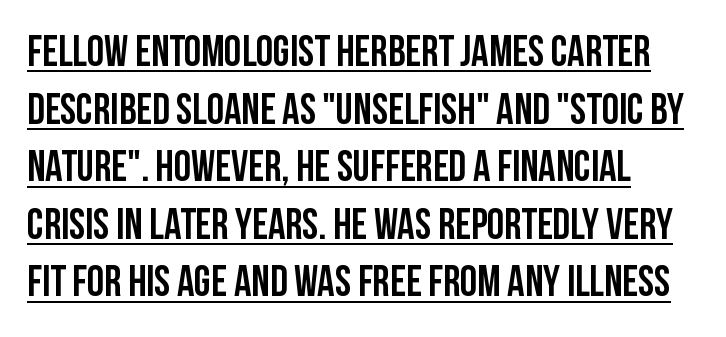
Q: Is the text italic (slanted)? A: No, it is upright.
Q: Is the typeface a serif or a sans-serif typeface? A: Sans-serif.
Q: Is the text underlined? A: Yes.
Q: How is the paragraph aligned? A: Left-aligned.
Q: Is the spacing between letters normal or unusually wide? A: Normal.
Q: Is the spacing between lines tight, normal or loose? A: Normal.
Q: Width (condensed, normal, or wide)? A: Condensed.
Q: Stroke contrast? A: Low.
Q: x-height? A: Large.
Q: Monospaced? A: No.
